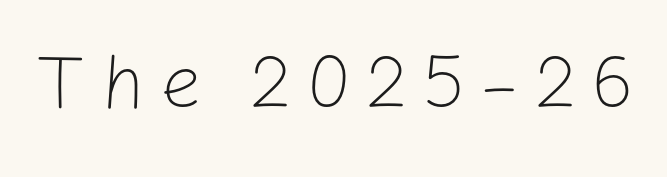
{"serif": "no", "italic": "no", "bold": "no", "weight": "light", "width": "normal", "stroke_contrast": "low", "x_height": "medium", "monospaced": "no", "underline": "no", "glyph_px": 76}
